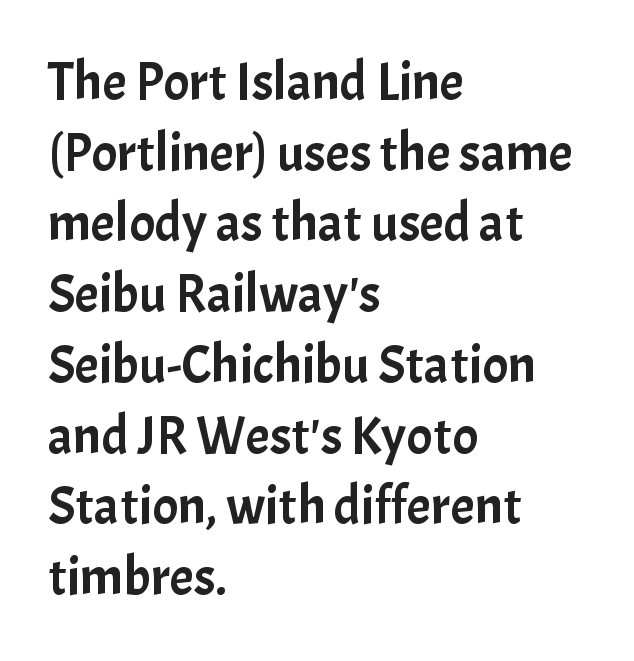
Q: Is the text italic (slanted)? A: No, it is upright.
Q: Is the typeface a serif or a sans-serif typeface? A: Sans-serif.
Q: Is the text underlined? A: No.
Q: How is the paragraph aligned? A: Left-aligned.
Q: Is the spacing between letters normal or unusually wide? A: Normal.
Q: Is the spacing between lines tight, normal or loose? A: Normal.
Q: Width (condensed, normal, or wide)? A: Normal.
Q: Stroke contrast? A: Low.
Q: x-height? A: Medium.
Q: Monospaced? A: No.
